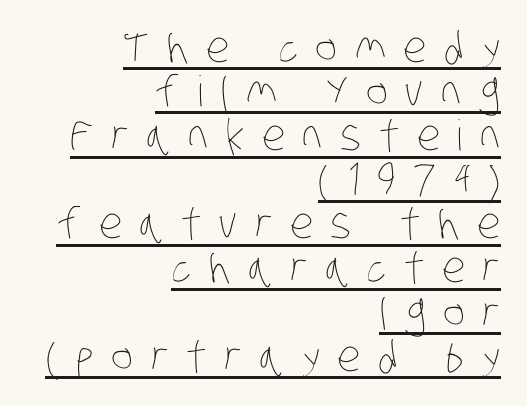
Horizontal alignment here is rightward, an uncommon choice for prose. The weight tops out at a normal text grade. The lines are packed closely together with very little leading. These lines are rendered in a variable-pitch font.
